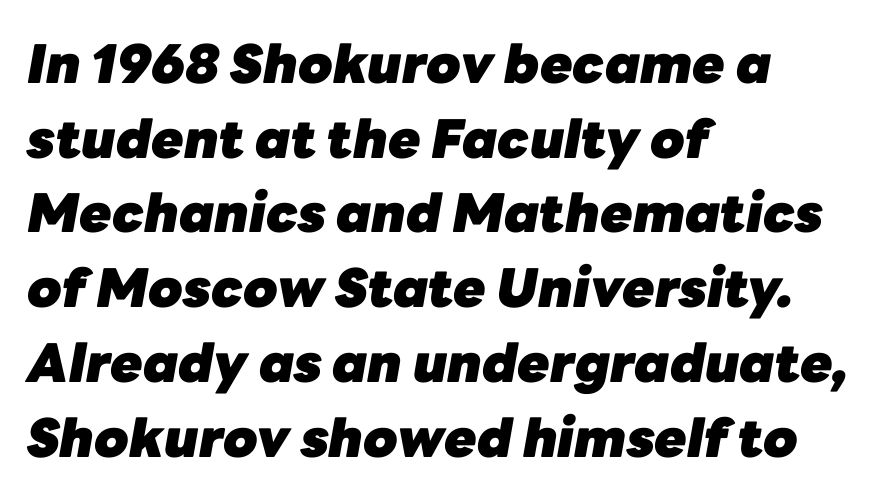
{"italic": "yes", "lean": "right", "slant_degrees": 10, "bold": "yes", "weight": "heavy", "width": "normal", "stroke_contrast": "low", "x_height": "medium", "monospaced": "no", "underline": "no", "align": "left", "line_spacing": "normal", "line_spacing_ratio": 1.41, "letter_spacing": "normal", "letter_spacing_em": 0.0, "glyph_px": 53}
